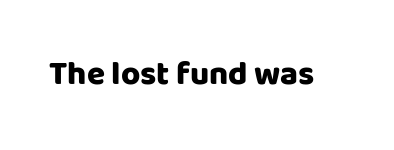
The image shows 33 px heavy sans-serif type, upright; set normal letter spacing, not underlined; low stroke contrast and a large x-height.
